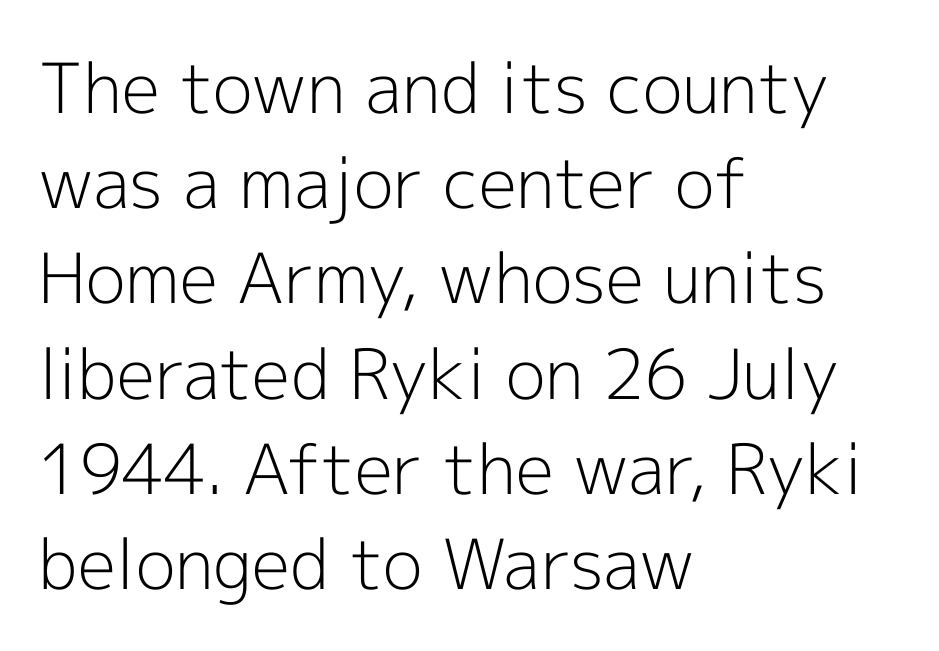
Q: Is the text bold? A: No.
Q: Is the text italic (slanted)? A: No, it is upright.
Q: Is the typeface a serif or a sans-serif typeface? A: Sans-serif.
Q: Is the text underlined? A: No.
Q: How is the paragraph aligned? A: Left-aligned.
Q: Is the spacing between letters normal or unusually wide? A: Normal.
Q: Is the spacing between lines tight, normal or loose? A: Normal.
Q: Width (condensed, normal, or wide)? A: Normal.
Q: x-height? A: Medium.
Q: Monospaced? A: No.
